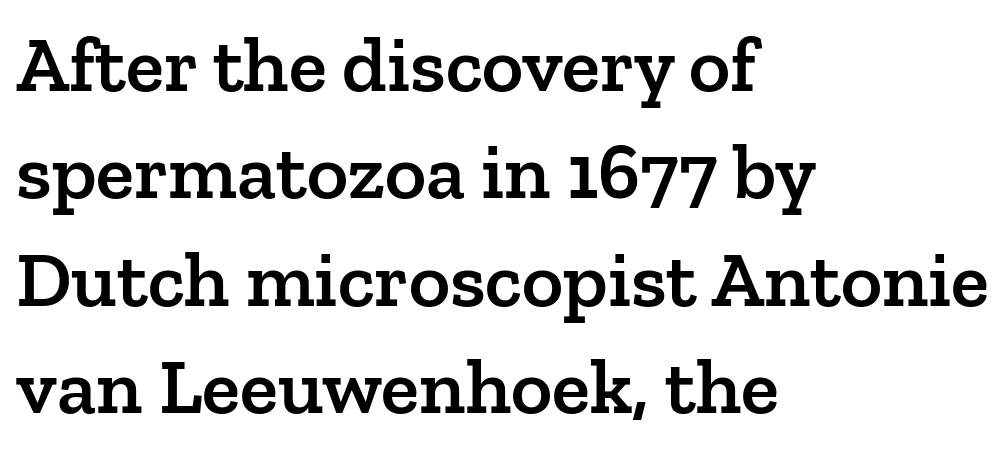
Q: Is the text bold? A: Semi-bold.
Q: Is the text italic (slanted)? A: No, it is upright.
Q: Is the typeface a serif or a sans-serif typeface? A: Serif.
Q: Is the text underlined? A: No.
Q: How is the paragraph aligned? A: Left-aligned.
Q: Is the spacing between letters normal or unusually wide? A: Normal.
Q: Is the spacing between lines tight, normal or loose? A: Normal.
Q: Width (condensed, normal, or wide)? A: Normal.
Q: Stroke contrast? A: Low.
Q: x-height? A: Medium.
Q: Monospaced? A: No.
